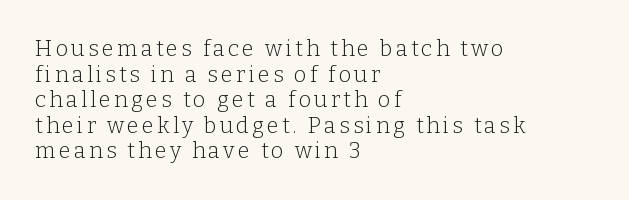
The image shows 22 px text type, upright; set left-aligned, line spacing 1.16x, not underlined.
